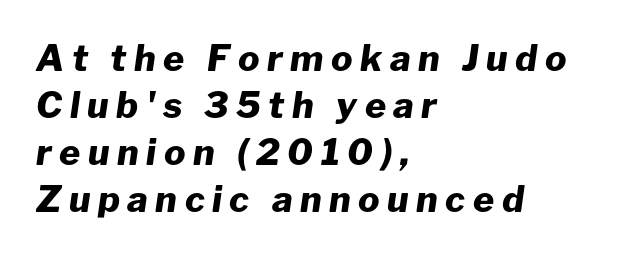
Q: Is the text bold? A: Yes.
Q: Is the text italic (slanted)? A: Yes, it leans right by about 8 degrees.
Q: Is the text underlined? A: No.
Q: How is the paragraph aligned? A: Left-aligned.
Q: Is the spacing between letters normal or unusually wide? A: Unusually wide.
Q: Is the spacing between lines tight, normal or loose? A: Normal.
Q: Width (condensed, normal, or wide)? A: Normal.
Q: Stroke contrast? A: Low.
Q: x-height? A: Medium.
Q: Monospaced? A: No.
